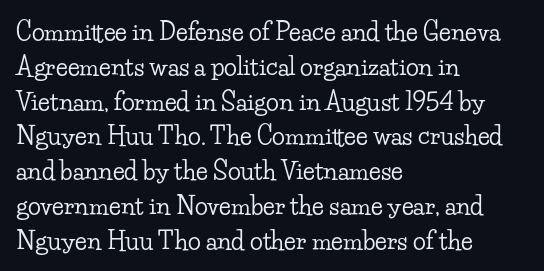
This sample keeps an unexceptional amount of space between lines. These lines keep a tight, regular rhythm from letter to letter. Every stem runs plumb, perpendicular to the baseline. Reading down the block, your eye returns to a fixed left position each line. The string is rendered with underlining switched off.
